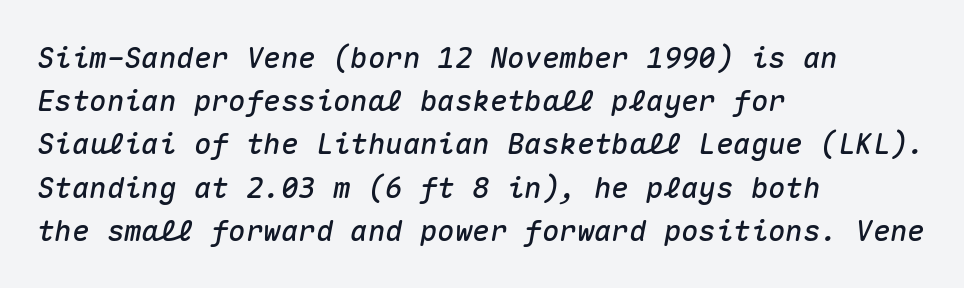
The image shows 29 px text type, italic (leaning right), monospaced; set left-aligned, normal line spacing (1.49x), normal letter spacing, not underlined; medium stroke contrast and a medium x-height.
